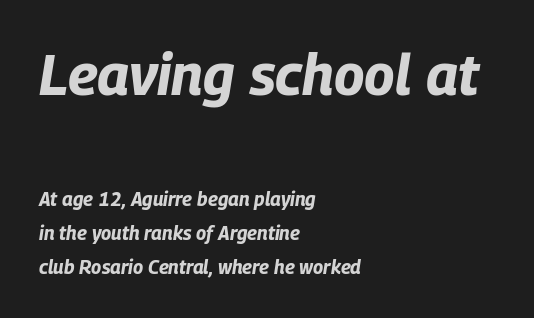
Q: Is the text bold? A: Yes.
Q: Is the text italic (slanted)? A: Yes, it leans right by about 9 degrees.
Q: Is the text underlined? A: No.
Q: How is the paragraph aligned? A: Left-aligned.
Q: Is the spacing between letters normal or unusually wide? A: Normal.
Q: Which block of text is set in a larger size, the first (top) or the second (bottom)? A: The first (top) one.
Q: Width (condensed, normal, or wide)? A: Condensed.
Q: Stroke contrast? A: Low.
Q: x-height? A: Large.
Q: Monospaced? A: No.
